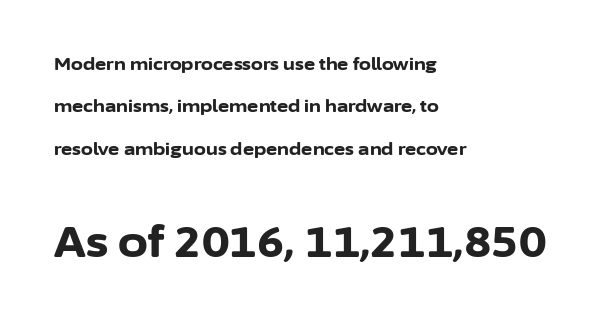
Q: Is the text bold? A: Yes.
Q: Is the text italic (slanted)? A: No, it is upright.
Q: Is the typeface a serif or a sans-serif typeface? A: Sans-serif.
Q: Is the text underlined? A: No.
Q: How is the paragraph aligned? A: Left-aligned.
Q: Is the spacing between letters normal or unusually wide? A: Normal.
Q: Is the spacing between lines tight, normal or loose? A: Loose.
Q: Which block of text is set in a larger size, the first (top) or the second (bottom)? A: The second (bottom) one.
Q: Width (condensed, normal, or wide)? A: Normal.
Q: Stroke contrast? A: Low.
Q: x-height? A: Medium.
Q: Monospaced? A: No.
